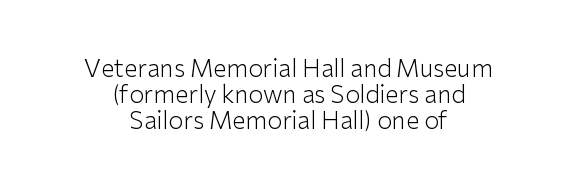
The image shows 24 px text type, upright; set centered, tight line spacing (1.09x), normal letter spacing, not underlined.
